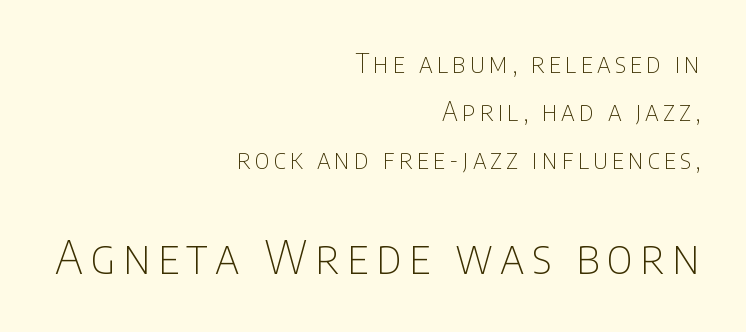
{"serif": "no", "italic": "no", "bold": "no", "weight": "thin", "width": "condensed", "stroke_contrast": "low", "x_height": "large", "monospaced": "no", "underline": "no", "align": "right", "line_spacing_ratio": 1.84, "larger_block": "second", "size_ratio": 1.77, "glyph_px": 46}
